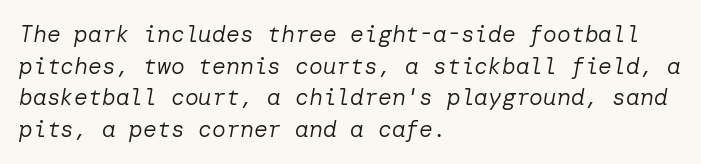
{"italic": "yes", "lean": "right", "slant_degrees": 10, "bold": "no", "underline": "no", "align": "left", "line_spacing": "normal", "line_spacing_ratio": 1.37, "letter_spacing": "normal", "letter_spacing_em": 0.0, "glyph_px": 23}
